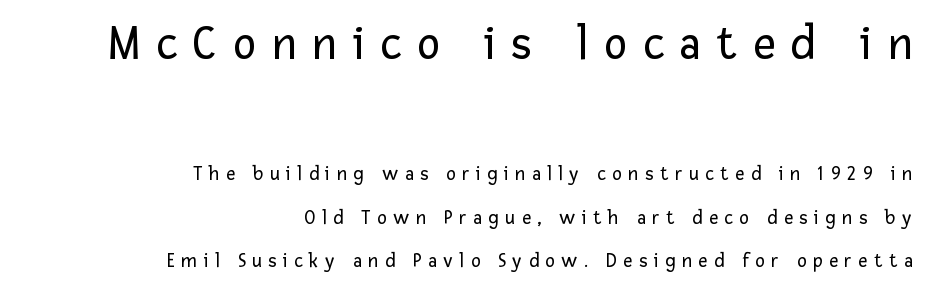
Letters rest on an invisible, unmarked baseline. No heavy texture on the line: the type isn't bold. Letterform terminals end flat and unadorned throughout the passage. Type size steps down from the first block to the second. Do the letters lean? They stand straight.
